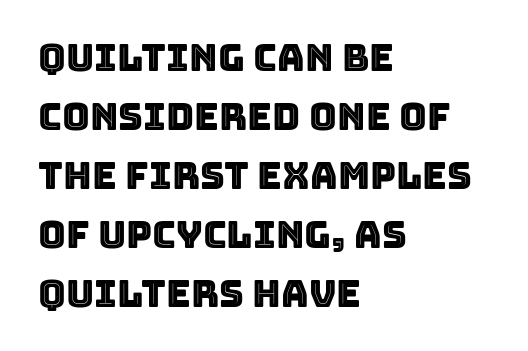
{"italic": "no", "width": "normal", "x_height": "large", "monospaced": "no", "underline": "no", "align": "left", "line_spacing": "normal", "line_spacing_ratio": 1.55, "letter_spacing": "normal", "letter_spacing_em": 0.0, "glyph_px": 38}
